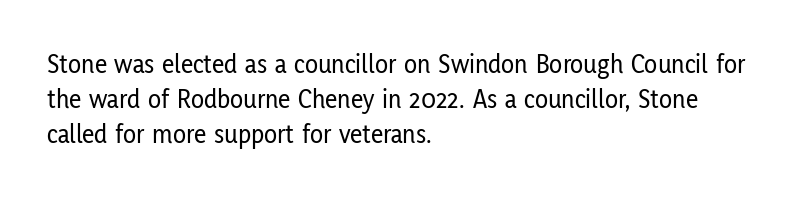
Q: Is the text italic (slanted)? A: No, it is upright.
Q: Is the text underlined? A: No.
Q: How is the paragraph aligned? A: Left-aligned.
Q: Is the spacing between letters normal or unusually wide? A: Normal.
Q: Is the spacing between lines tight, normal or loose? A: Normal.
